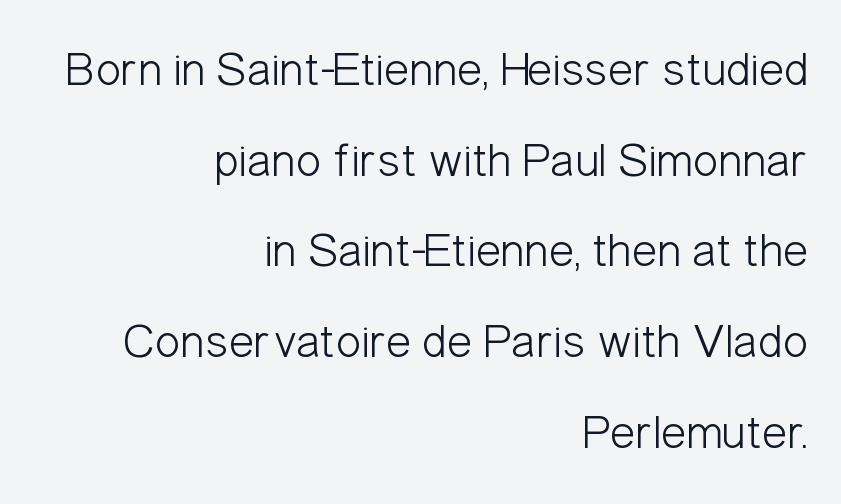
Stroke terminals: plain, sans-serif. Descender tails drop into unmarked territory. No letter is thick-stroked: the sample isn't bold. A flush-right, rag-left setting is used for this passage. The passage shown has conventional tracking throughout.
